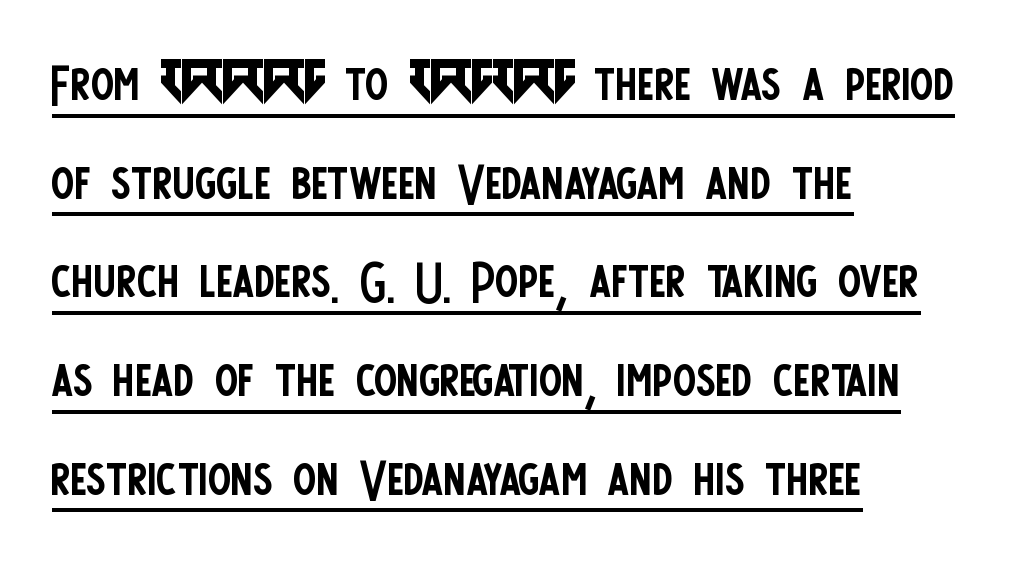
The image shows 69 px regular-weight, condensed sans-serif type, upright; set left-aligned, normal line spacing (1.43x), normal letter spacing, underlined; low stroke contrast and a large x-height.
